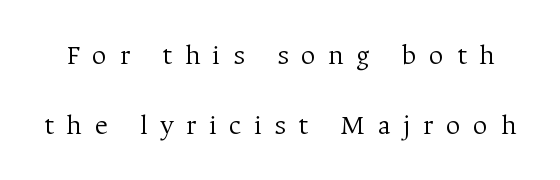
{"serif": "yes", "italic": "no", "bold": "no", "weight": "light", "width": "normal", "stroke_contrast": "medium", "x_height": "medium", "monospaced": "no", "underline": "no", "line_spacing": "loose", "line_spacing_ratio": 2.41, "letter_spacing": "wide", "letter_spacing_em": 0.43, "glyph_px": 29}
